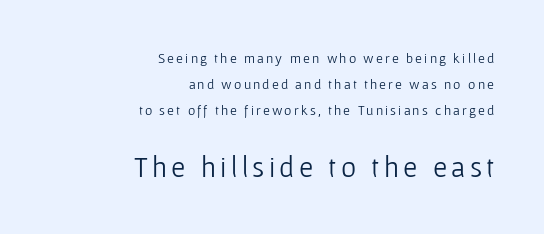
Q: Is the text bold? A: No.
Q: Is the text italic (slanted)? A: No, it is upright.
Q: Is the typeface a serif or a sans-serif typeface? A: Sans-serif.
Q: Is the text underlined? A: No.
Q: How is the paragraph aligned? A: Right-aligned.
Q: Which block of text is set in a larger size, the first (top) or the second (bottom)? A: The second (bottom) one.
Q: Width (condensed, normal, or wide)? A: Normal.
Q: Stroke contrast? A: Low.
Q: x-height? A: Medium.
Q: Monospaced? A: No.
